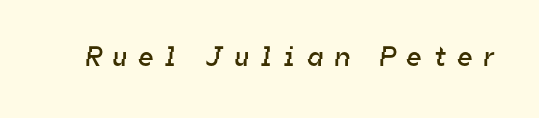
This sample has the flowing, uneven cadence of proportional lettering. Each letter's strokes conclude bluntly, with no projecting serifs. The passage shown is not bold in any degree. How are the letters spaced? Widely, with obvious added tracking. This rendering features lettering with no underline.
